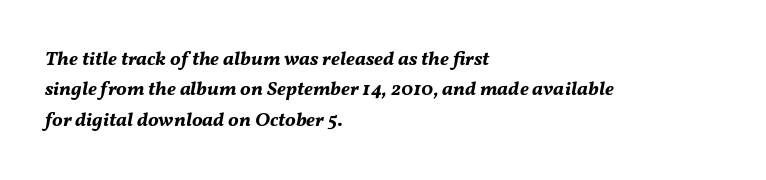
{"italic": "yes", "lean": "right", "slant_degrees": 11, "bold": "yes", "underline": "no", "align": "left", "line_spacing": "normal", "line_spacing_ratio": 1.52, "letter_spacing": "normal", "letter_spacing_em": 0.0, "glyph_px": 20}
